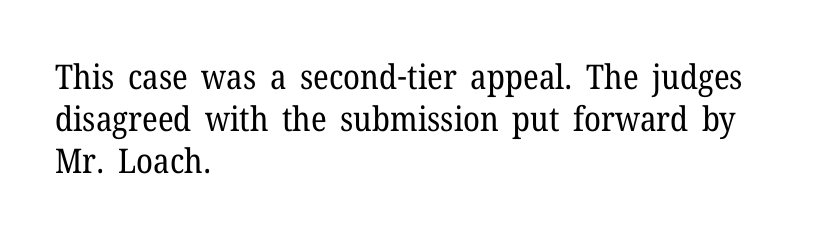
{"serif": "yes", "italic": "no", "bold": "no", "weight": "regular", "width": "normal", "stroke_contrast": "low", "x_height": "medium", "monospaced": "no", "underline": "no", "align": "left", "line_spacing_ratio": 1.24, "letter_spacing": "normal", "letter_spacing_em": 0.0, "glyph_px": 34}
